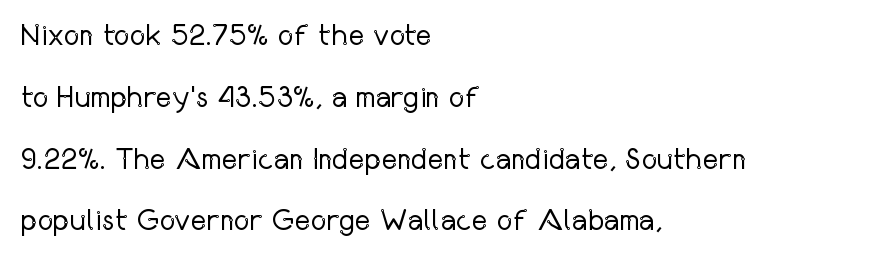
Q: Is the text bold? A: No.
Q: Is the text italic (slanted)? A: No, it is upright.
Q: Is the typeface a serif or a sans-serif typeface? A: Sans-serif.
Q: Is the text underlined? A: No.
Q: How is the paragraph aligned? A: Left-aligned.
Q: Is the spacing between letters normal or unusually wide? A: Normal.
Q: Is the spacing between lines tight, normal or loose? A: Loose.
Q: Width (condensed, normal, or wide)? A: Condensed.
Q: Stroke contrast? A: Low.
Q: x-height? A: Medium.
Q: Monospaced? A: No.
